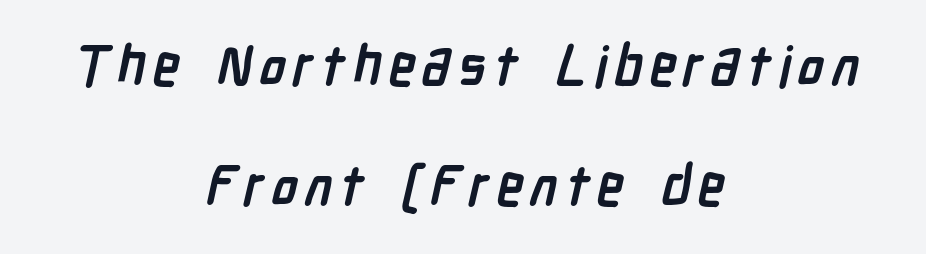
The image shows 55 px semibold, condensed sans-serif type; set centered, loose line spacing (2.19x), not underlined; low stroke contrast and a medium x-height.
